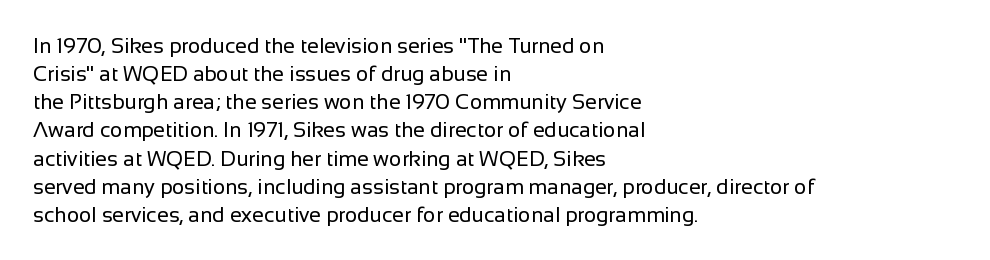
The image shows 21 px text type, upright; set left-aligned, normal line spacing (1.34x), normal letter spacing, not underlined.
